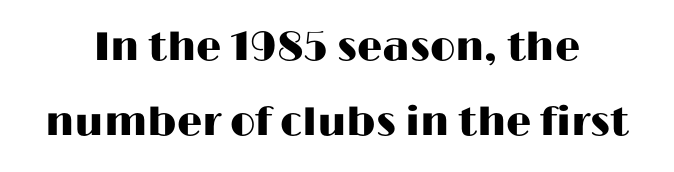
Q: Is the text italic (slanted)? A: No, it is upright.
Q: Is the typeface a serif or a sans-serif typeface? A: Sans-serif.
Q: Is the text underlined? A: No.
Q: Is the spacing between letters normal or unusually wide? A: Normal.
Q: Width (condensed, normal, or wide)? A: Wide.
Q: Stroke contrast? A: High.
Q: x-height? A: Medium.
Q: Monospaced? A: No.
